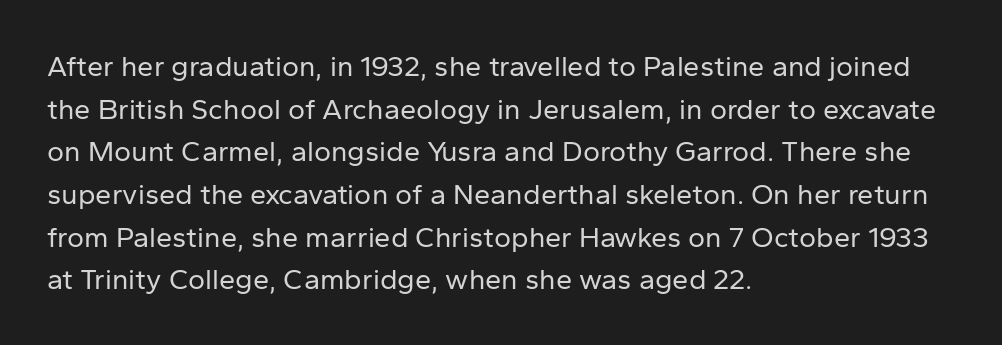
Q: Is the text bold? A: No.
Q: Is the text italic (slanted)? A: No, it is upright.
Q: Is the typeface a serif or a sans-serif typeface? A: Sans-serif.
Q: Is the text underlined? A: No.
Q: How is the paragraph aligned? A: Left-aligned.
Q: Is the spacing between letters normal or unusually wide? A: Normal.
Q: Is the spacing between lines tight, normal or loose? A: Normal.
Q: Width (condensed, normal, or wide)? A: Normal.
Q: Stroke contrast? A: Low.
Q: x-height? A: Medium.
Q: Monospaced? A: No.
